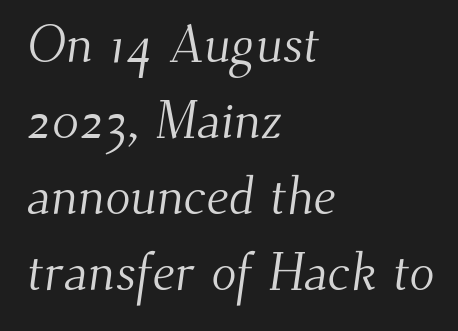
Line spacing here is normal. The rendering shows small feet on the letterforms — a serif design. The typeface has the unassuming heft of standard copy or less. Alignment: flush left. Rule under the text: the space is simply empty.
